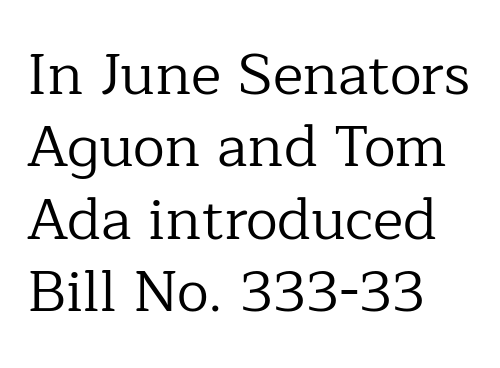
The image shows 58 px regular-weight serif type, upright; set left-aligned, normal line spacing (1.25x), normal letter spacing, not underlined; low stroke contrast and a medium x-height.
